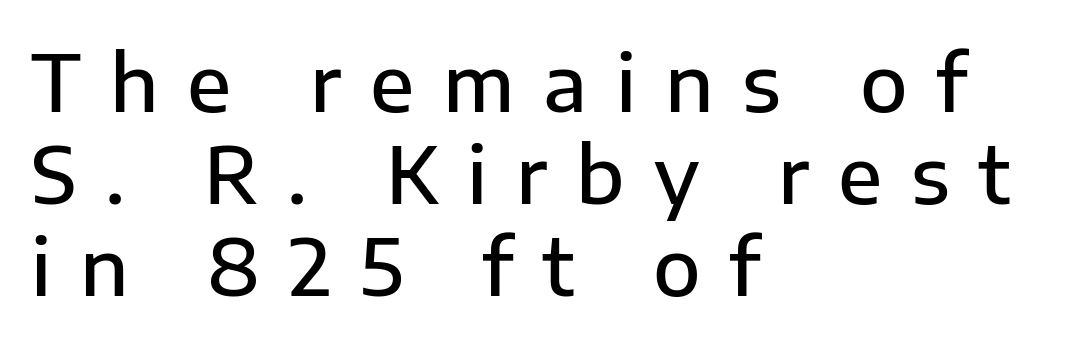
Q: Is the text bold? A: Semi-bold.
Q: Is the text italic (slanted)? A: No, it is upright.
Q: Is the typeface a serif or a sans-serif typeface? A: Sans-serif.
Q: Is the text underlined? A: No.
Q: How is the paragraph aligned? A: Left-aligned.
Q: Is the spacing between letters normal or unusually wide? A: Unusually wide.
Q: Width (condensed, normal, or wide)? A: Normal.
Q: Stroke contrast? A: Low.
Q: x-height? A: Medium.
Q: Monospaced? A: No.
